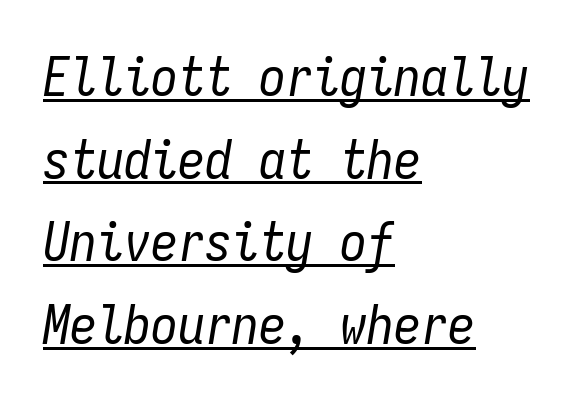
{"italic": "yes", "lean": "right", "slant_degrees": 9, "bold": "no", "weight": "regular", "width": "condensed", "stroke_contrast": "low", "x_height": "medium", "monospaced": "yes", "underline": "yes", "align": "left", "line_spacing": "normal", "line_spacing_ratio": 1.53, "letter_spacing": "normal", "letter_spacing_em": 0.0, "glyph_px": 54}
